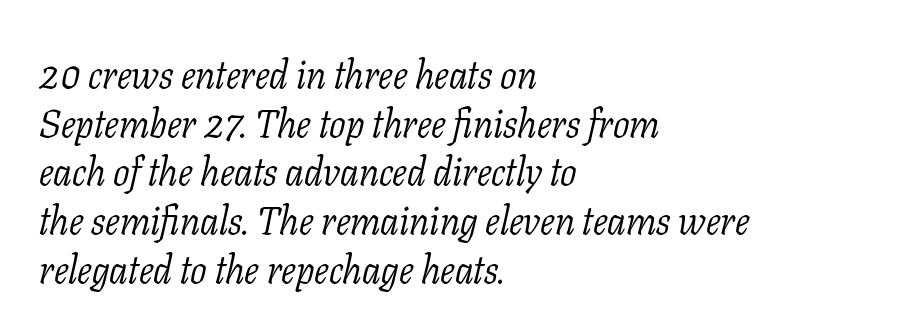
The image shows 39 px light serif type, italic (leaning right); set left-aligned, normal line spacing (1.25x), normal letter spacing, not underlined; low stroke contrast and a medium x-height.
